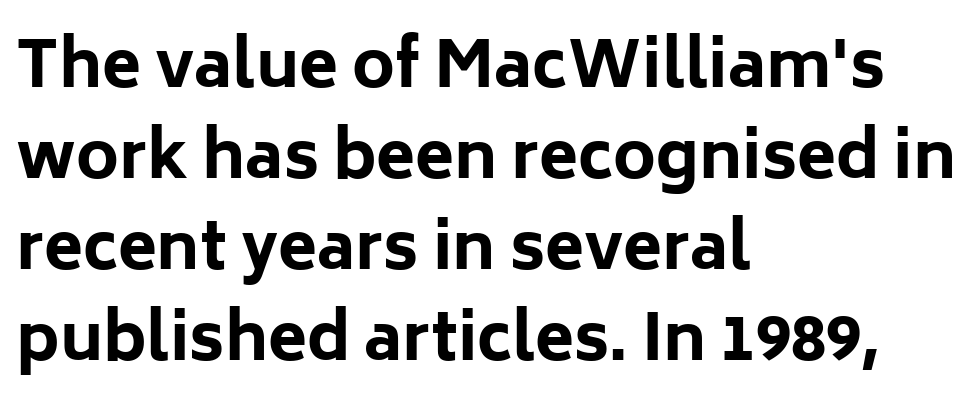
Q: Is the text bold? A: Yes.
Q: Is the text italic (slanted)? A: No, it is upright.
Q: Is the typeface a serif or a sans-serif typeface? A: Sans-serif.
Q: Is the text underlined? A: No.
Q: How is the paragraph aligned? A: Left-aligned.
Q: Is the spacing between letters normal or unusually wide? A: Normal.
Q: Is the spacing between lines tight, normal or loose? A: Normal.
Q: Width (condensed, normal, or wide)? A: Normal.
Q: Stroke contrast? A: Low.
Q: x-height? A: Medium.
Q: Monospaced? A: No.
